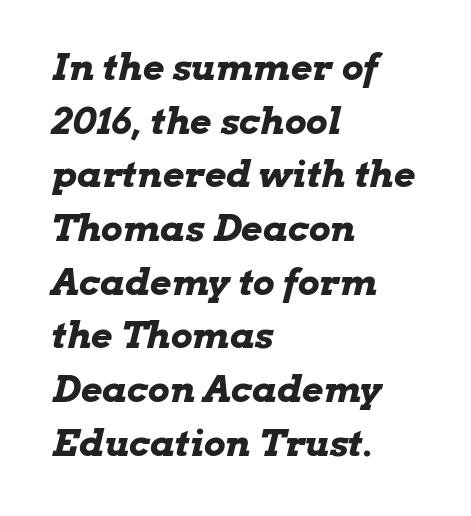
{"italic": "yes", "lean": "right", "slant_degrees": 13, "bold": "yes", "weight": "bold", "width": "wide", "stroke_contrast": "low", "x_height": "medium", "monospaced": "no", "underline": "no", "align": "left", "line_spacing": "normal", "line_spacing_ratio": 1.45, "letter_spacing": "normal", "letter_spacing_em": 0.0, "glyph_px": 37}
